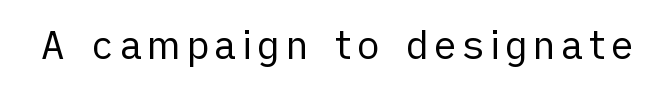
Q: Is the text bold? A: No.
Q: Is the text italic (slanted)? A: No, it is upright.
Q: Is the typeface a serif or a sans-serif typeface? A: Sans-serif.
Q: Is the text underlined? A: No.
Q: Width (condensed, normal, or wide)? A: Normal.
Q: Stroke contrast? A: Low.
Q: x-height? A: Medium.
Q: Monospaced? A: No.
